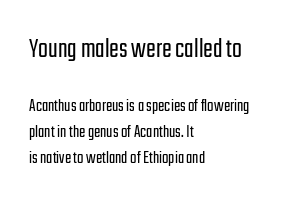
Q: Is the text bold? A: No.
Q: Is the text italic (slanted)? A: No, it is upright.
Q: Is the typeface a serif or a sans-serif typeface? A: Sans-serif.
Q: Is the text underlined? A: No.
Q: How is the paragraph aligned? A: Left-aligned.
Q: Is the spacing between letters normal or unusually wide? A: Normal.
Q: Is the spacing between lines tight, normal or loose? A: Normal.
Q: Which block of text is set in a larger size, the first (top) or the second (bottom)? A: The first (top) one.
Q: Width (condensed, normal, or wide)? A: Condensed.
Q: Stroke contrast? A: Low.
Q: x-height? A: Medium.
Q: Monospaced? A: No.
